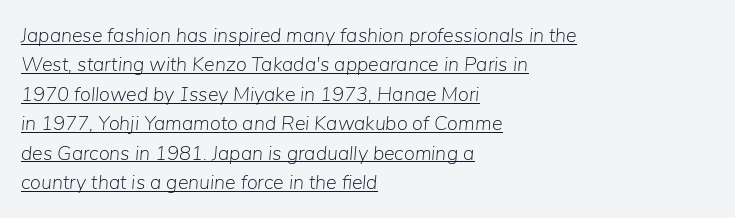
{"italic": "yes", "lean": "right", "slant_degrees": 5, "bold": "no", "underline": "yes", "align": "left", "line_spacing": "normal", "line_spacing_ratio": 1.47, "letter_spacing": "normal", "letter_spacing_em": 0.0, "glyph_px": 20}
